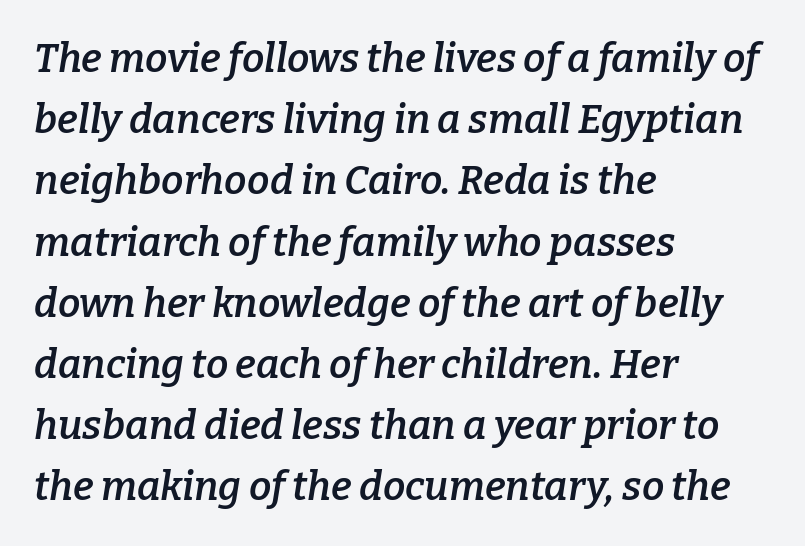
The rows are spaced the way most documents space them. Type style note: has serifs. These words are printed semibold, heavier than regular yet not bold. Varying glyph widths throughout — classic text-font behaviour. Glance below the letters and you will spot only blank space. Left-aligned paragraph, ragged on the right.
